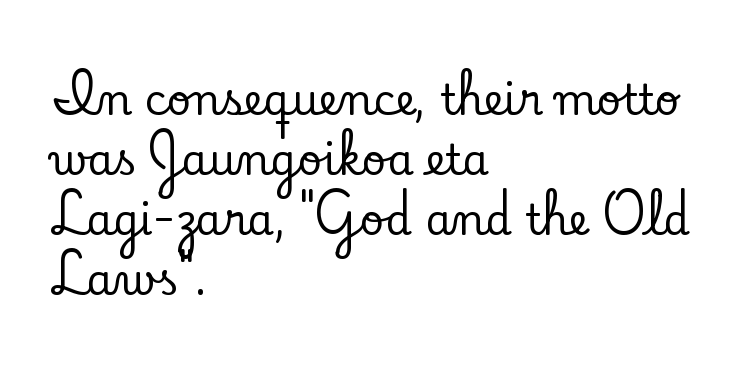
{"serif": "yes", "italic": "no", "width": "normal", "stroke_contrast": "low", "x_height": "small", "monospaced": "no", "underline": "no", "align": "left", "line_spacing": "normal", "line_spacing_ratio": 1.43, "letter_spacing": "normal", "letter_spacing_em": 0.0, "glyph_px": 42}
